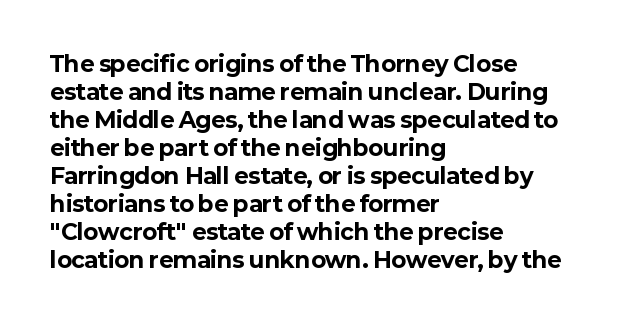
The axis of the letterforms is exactly vertical. Leftover space on each line is placed entirely after the last word. Each row of text sits above clean, open space. Students, note that the glyphs here touch the page at normal intervals.
